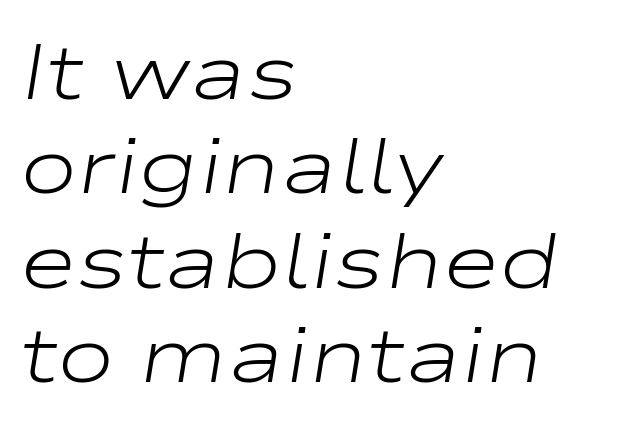
{"italic": "yes", "lean": "right", "slant_degrees": 9, "bold": "no", "weight": "light", "width": "wide", "stroke_contrast": "low", "x_height": "medium", "monospaced": "no", "underline": "no", "align": "left", "line_spacing_ratio": 1.21, "letter_spacing": "normal", "letter_spacing_em": 0.0, "glyph_px": 78}
